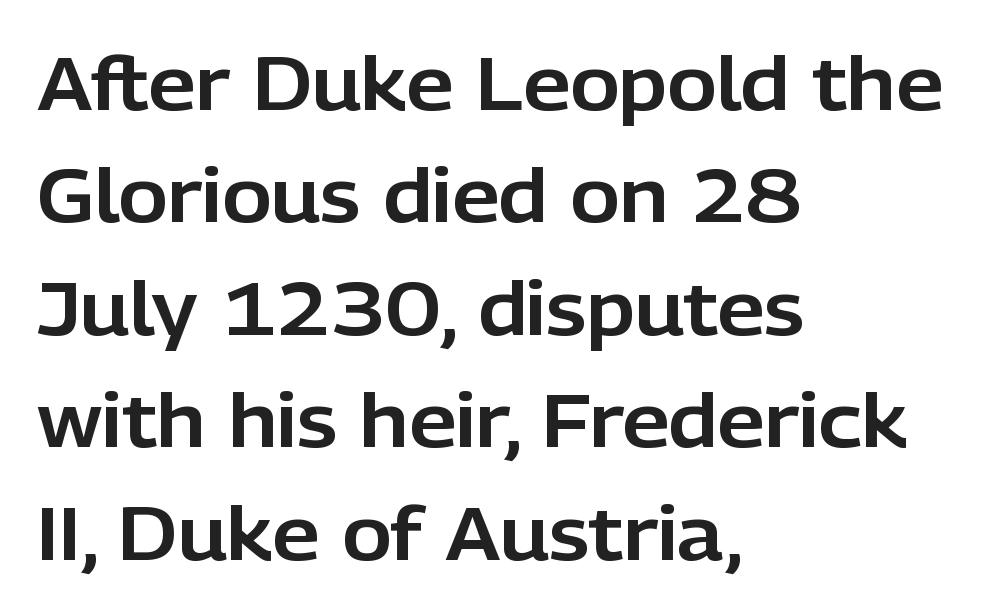
{"serif": "no", "italic": "no", "width": "normal", "stroke_contrast": "low", "x_height": "medium", "monospaced": "no", "underline": "no", "align": "left", "line_spacing": "normal", "line_spacing_ratio": 1.5, "letter_spacing": "normal", "letter_spacing_em": 0.0, "glyph_px": 75}
